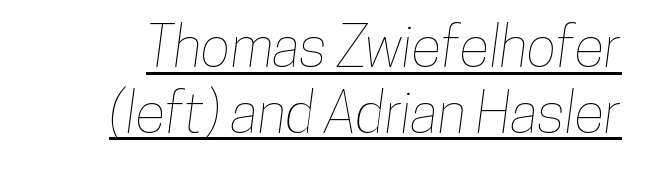
These lines are rendered in a variable-pitch font. How are the letters spaced? Ordinarily, with no added tracking. Quick note: underline on.
